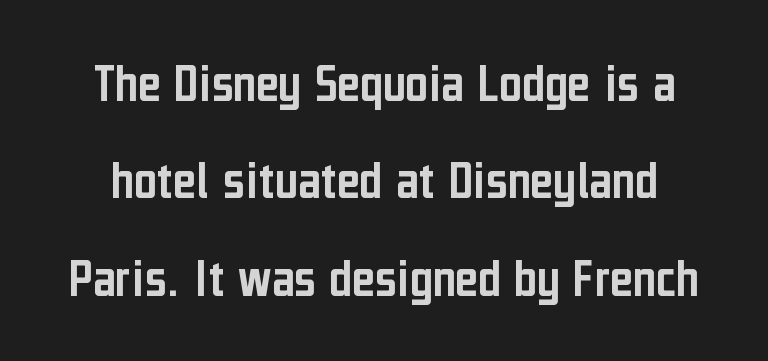
Any mark beneath the type? The region is blank. How are the letters spaced? Ordinarily, with no added tracking. The lettering holds an erect, upright posture throughout. Do the characters align in a grid? No, the font is proportional.
